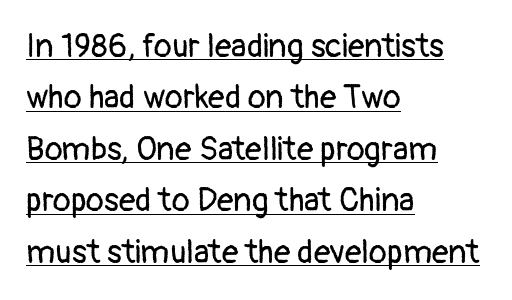
Q: Is the text bold? A: No.
Q: Is the text italic (slanted)? A: No, it is upright.
Q: Is the typeface a serif or a sans-serif typeface? A: Sans-serif.
Q: Is the text underlined? A: Yes.
Q: How is the paragraph aligned? A: Left-aligned.
Q: Is the spacing between letters normal or unusually wide? A: Normal.
Q: Is the spacing between lines tight, normal or loose? A: Normal.
Q: Width (condensed, normal, or wide)? A: Normal.
Q: Stroke contrast? A: Low.
Q: x-height? A: Medium.
Q: Monospaced? A: No.
